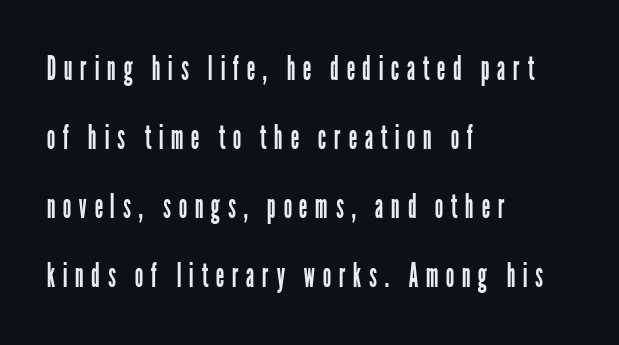
{"serif": "no", "italic": "no", "bold": "no", "weight": "regular", "width": "condensed", "stroke_contrast": "low", "x_height": "medium", "monospaced": "no", "underline": "no", "align": "left", "line_spacing": "loose", "line_spacing_ratio": 2.03, "letter_spacing": "wide", "letter_spacing_em": 0.22, "glyph_px": 34}
